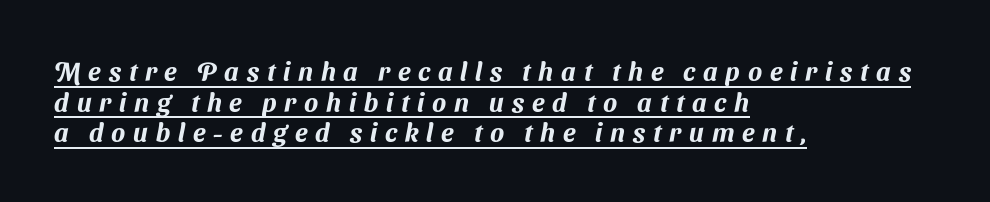
{"underline": "yes", "align": "left", "line_spacing_ratio": 1.18, "letter_spacing": "wide", "letter_spacing_em": 0.3, "glyph_px": 26}
